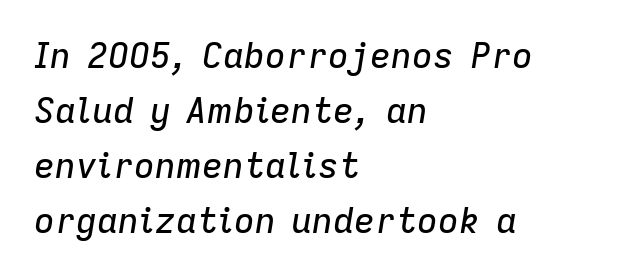
Spacing verdict: proportional, widths tailored to each character. This sample keeps an unexceptional amount of space between lines. Short note: letters normally spaced. A clean baseline with only descenders dipping below it.
